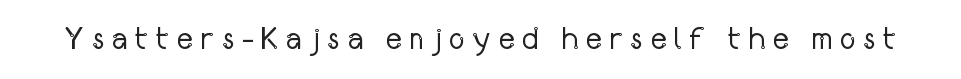
Stroke mass is kept to a normal reading level or below. Serifs: no, the terminals of the letterforms are clean. The font's upright variant was chosen for this text. Substantial extra tracking has been applied to these lines. The zone under the glyphs is completely vacant.
